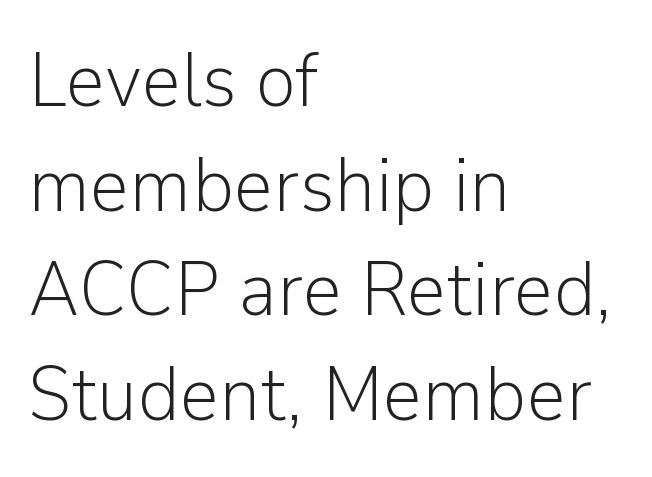
You can tell it's not italic because the verticals are truly vertical. Each new line begins a customary step beneath the previous one. The lines are quadded left. Descenders are the only things crossing below the line.
